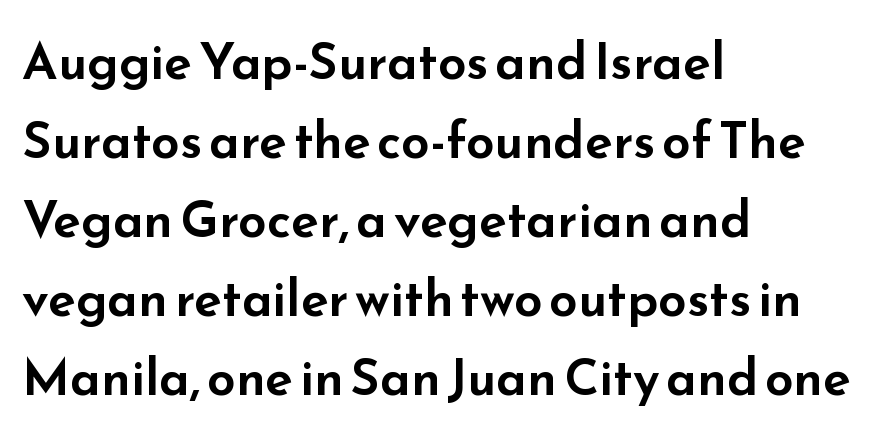
Q: Is the text italic (slanted)? A: No, it is upright.
Q: Is the typeface a serif or a sans-serif typeface? A: Sans-serif.
Q: Is the text underlined? A: No.
Q: How is the paragraph aligned? A: Left-aligned.
Q: Is the spacing between letters normal or unusually wide? A: Normal.
Q: Is the spacing between lines tight, normal or loose? A: Normal.
Q: Width (condensed, normal, or wide)? A: Wide.
Q: Stroke contrast? A: Low.
Q: x-height? A: Small.
Q: Monospaced? A: No.
